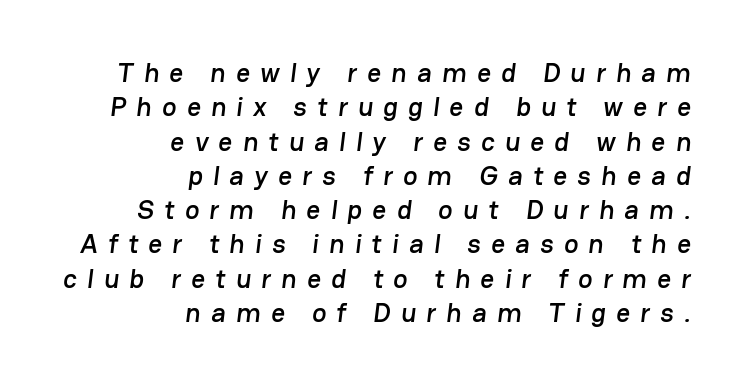
Q: Is the text underlined? A: No.
Q: How is the paragraph aligned? A: Right-aligned.
Q: Is the spacing between letters normal or unusually wide? A: Unusually wide.
Q: Is the spacing between lines tight, normal or loose? A: Normal.
